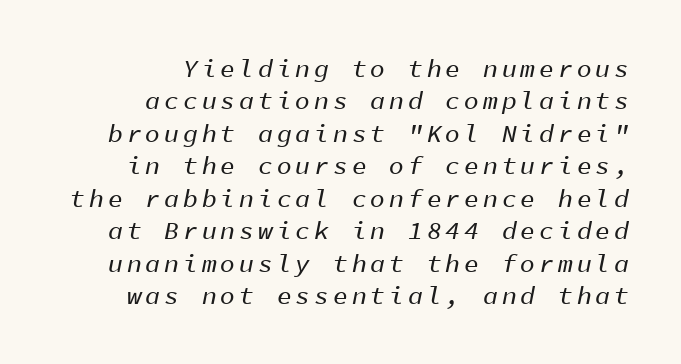
Q: Is the text italic (slanted)? A: Yes, it leans right by about 11 degrees.
Q: Is the text underlined? A: No.
Q: How is the paragraph aligned? A: Right-aligned.
Q: Is the spacing between lines tight, normal or loose? A: Normal.
